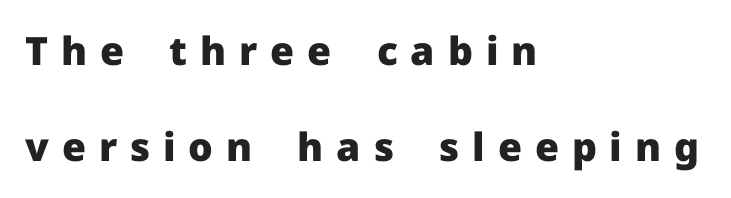
The image shows 39 px heavy sans-serif type, upright; set left-aligned, loose line spacing (2.45x), unusually wide letter spacing (+0.33 em), not underlined; low stroke contrast and a medium x-height.
